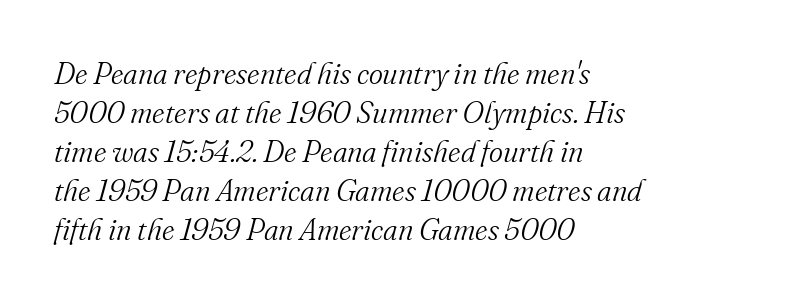
Typographically, this falls in the serif category. Is there much room between lines? A standard amount, neither cramped nor airy. Caption: multi-line text, flush left, ragged right. Think of a printed novel: that variable character pitch is what you see here.
